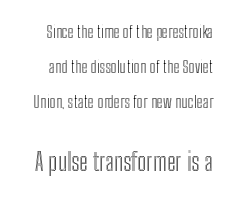
{"italic": "no", "underline": "no", "line_spacing": "loose", "line_spacing_ratio": 2.05, "letter_spacing": "normal", "letter_spacing_em": 0.0, "larger_block": "second", "size_ratio": 1.47, "glyph_px": 25}
